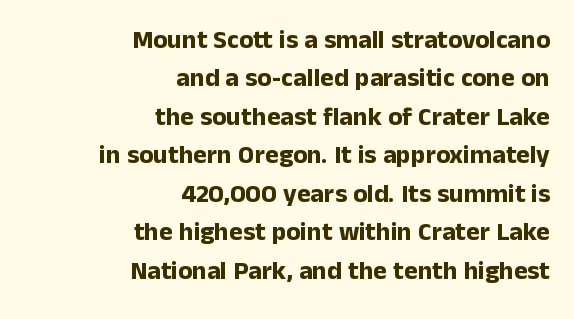
In terms of letterspacing, this is plain default setting. Regarding leading, the lines here are spaced in the standard way. A bare baseline throughout the passage. Every character sits straight up, as roman type does.
